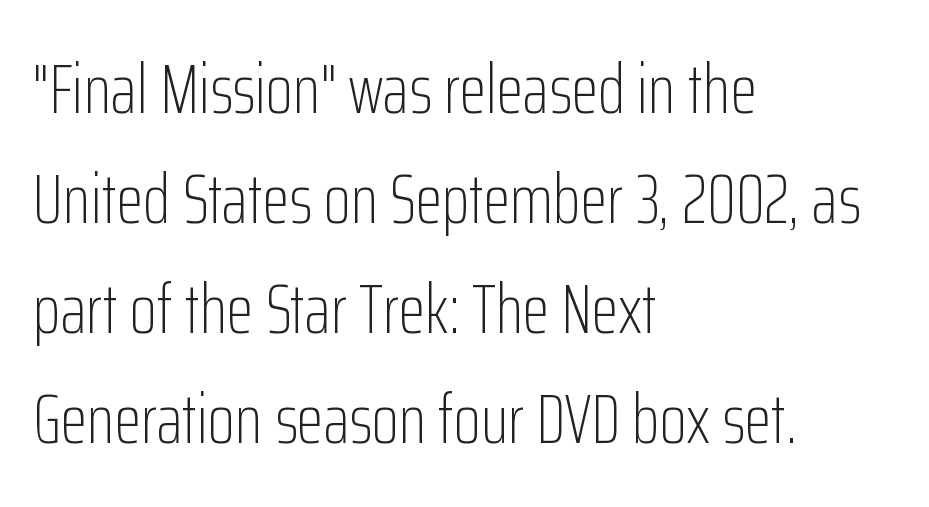
All the whitespace from short lines collects on the right. Do the characters align in a grid? No, the font is proportional. The block of text has a typical density, with ordinary space between rows. The font's upright variant was chosen for this text.
